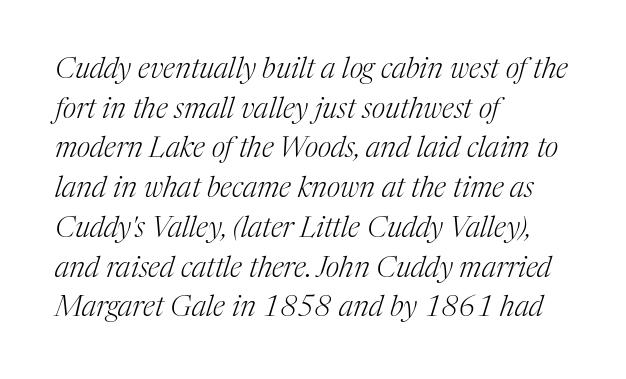
Characters are canted at an angle relative to the baseline's perpendicular. Compared with a typical body face, this is equally light or lighter still. The zone under the glyphs is completely vacant. The rendering uses a moderate line-height, typical for paragraphs.
